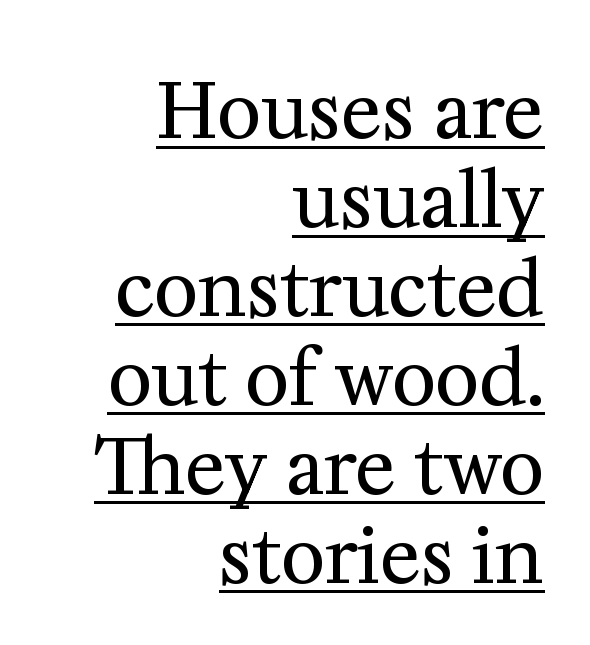
Q: Is the text bold? A: No.
Q: Is the text italic (slanted)? A: No, it is upright.
Q: Is the typeface a serif or a sans-serif typeface? A: Serif.
Q: Is the text underlined? A: Yes.
Q: How is the paragraph aligned? A: Right-aligned.
Q: Is the spacing between letters normal or unusually wide? A: Normal.
Q: Width (condensed, normal, or wide)? A: Normal.
Q: Stroke contrast? A: Medium.
Q: x-height? A: Medium.
Q: Monospaced? A: No.
